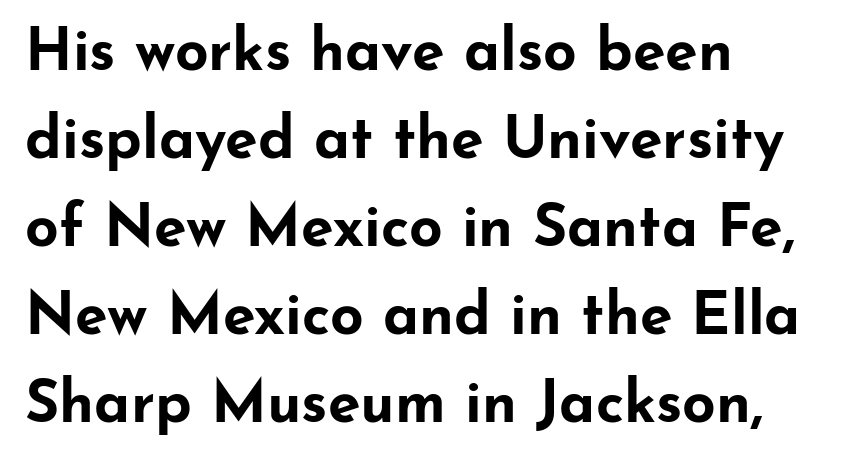
The image shows 59 px bold, wide sans-serif type, upright; set left-aligned, normal line spacing (1.49x), normal letter spacing, not underlined; low stroke contrast and a small x-height.
